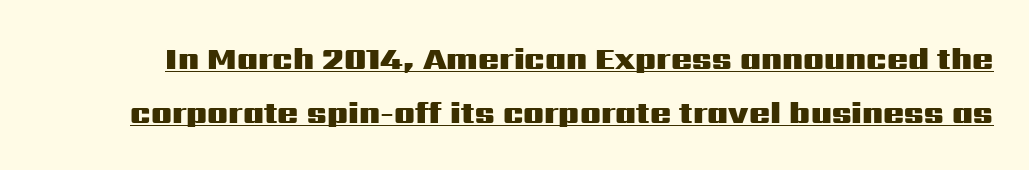
This sample carries an underscore along the baseline area. The glyphs in this specimen are sans serif. The font is running at its bold setting. Think of a printed novel: that variable character pitch is what you see here. Words appear dense and cohesive because spacing is normal.
